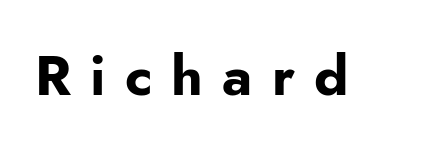
Do the characters align in a grid? No, the font is proportional. The letters are bold, with thick, heavy strokes. Is the letter spacing exaggerated? Yes — the characters are pushed far apart. Letters rest on an invisible, unmarked baseline. Nothing sits at the stroke ends, so this counts as sans-serif. Posture: upright roman.
